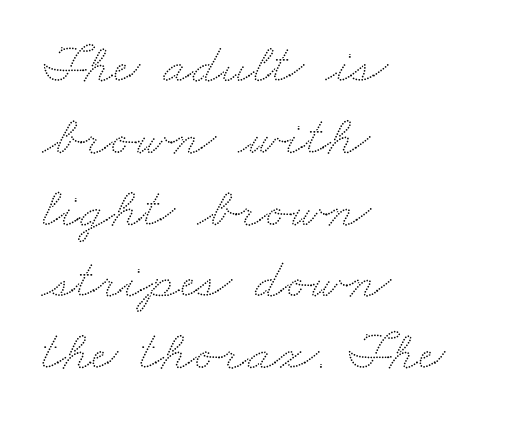
The image shows 57 px wide type; set left-aligned, normal line spacing (1.26x), normal letter spacing, not underlined; low stroke contrast and a small x-height.
